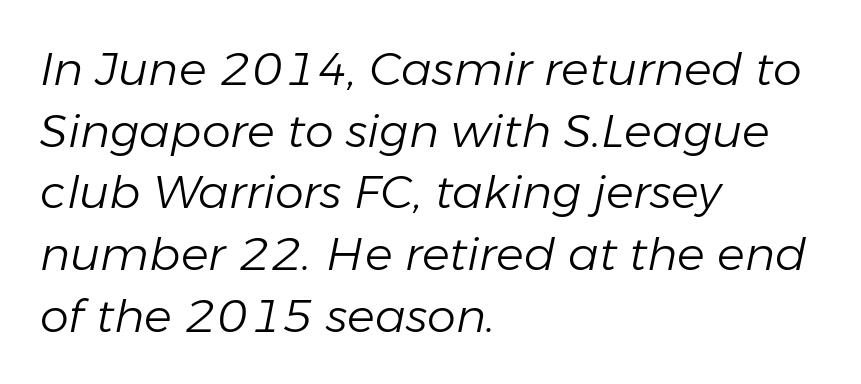
The passage shown is not underscored anywhere. The lines sit at an ordinary, default distance from one another. The letterforms sit at book weight or below. If you drew a line through each stem, it would be angled. Proportional: the letters do not fall into vertical columns. Compared with a centered layout, this one pins lines to the left instead.
